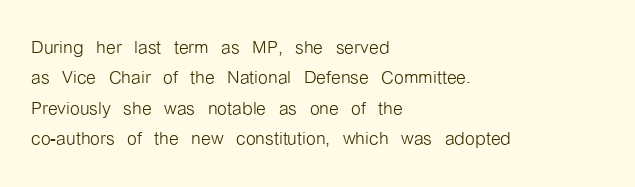
Nope, not italic — everything's standing straight. Only glyphs here, with clear space below each row. Leftover space on each line is placed entirely after the last word. The gaps between neighbouring characters are ordinary and unremarkable. A light-to-regular cut is what we see here.
